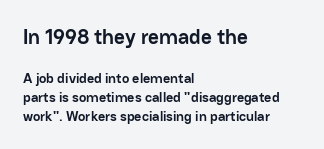
{"italic": "no", "bold": "yes", "underline": "no", "align": "left", "line_spacing": "normal", "line_spacing_ratio": 1.37, "letter_spacing": "normal", "letter_spacing_em": 0.0, "larger_block": "first", "size_ratio": 1.5, "glyph_px": 21}
